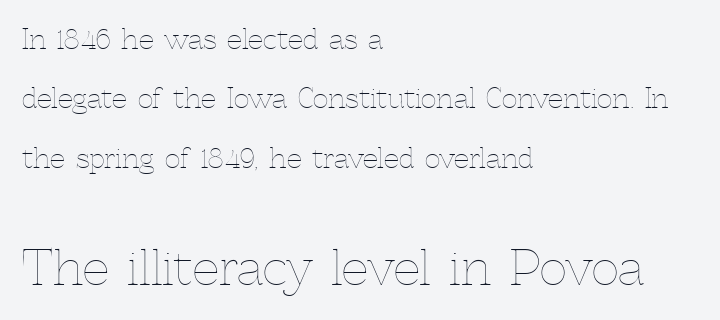
The image shows 47 px thin type, upright; set left-aligned, loose line spacing (2.2x), normal letter spacing, not underlined; the second (bottom) block is 1.74x larger; a medium x-height.
